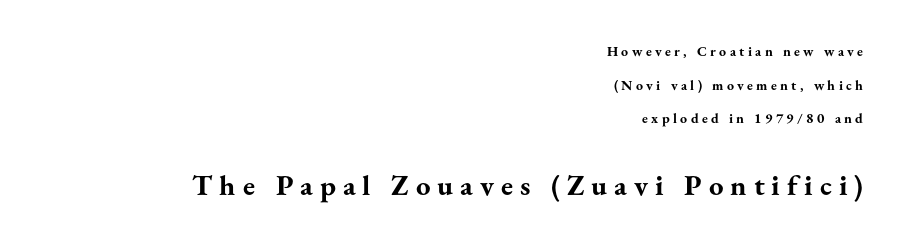
Every character sits straight up, as roman type does. Yep, those are serifs on the letters. The setting favours the right margin, as signatures and pull-quotes sometimes do. Do the characters align in a grid? No, the font is proportional. Does extra space separate the letters? Yes, quite a lot of it.
